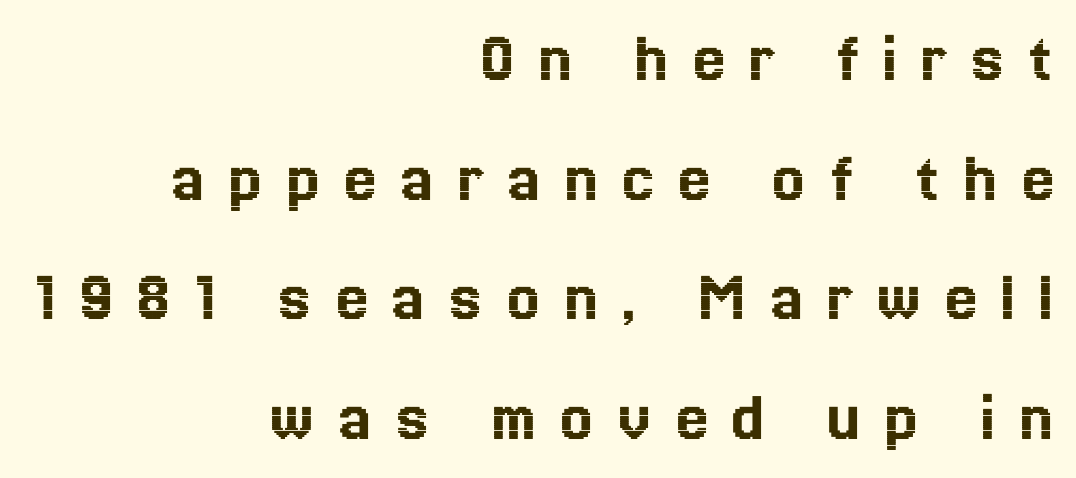
The image shows 73 px text type, upright; set right-aligned, normal line spacing (1.64x), unusually wide letter spacing (+0.32 em), not underlined; a medium x-height.
